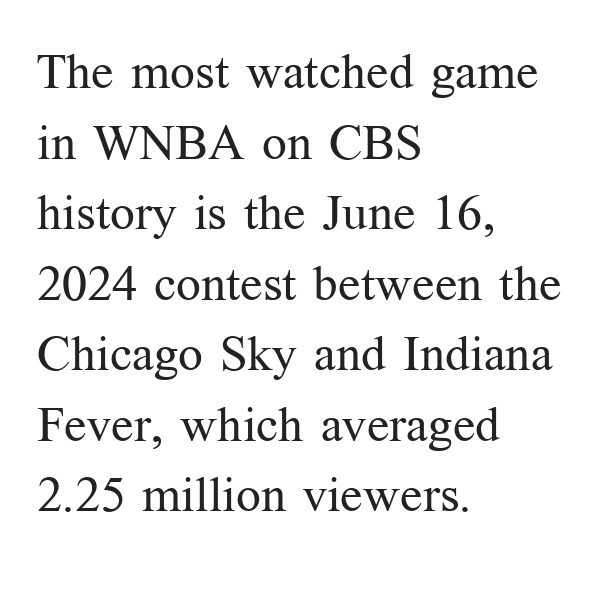
{"serif": "yes", "italic": "no", "bold": "no", "weight": "regular", "width": "normal", "stroke_contrast": "medium", "x_height": "medium", "monospaced": "no", "underline": "no", "align": "left", "line_spacing": "normal", "line_spacing_ratio": 1.44, "letter_spacing": "normal", "letter_spacing_em": 0.0, "glyph_px": 49}
